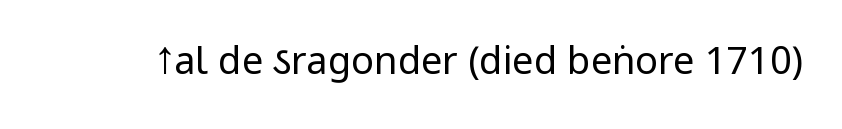
{"serif": "no", "italic": "no", "bold": "no", "weight": "regular", "width": "condensed", "stroke_contrast": "low", "x_height": "large", "monospaced": "no", "underline": "no", "letter_spacing": "normal", "letter_spacing_em": 0.0, "glyph_px": 38}
